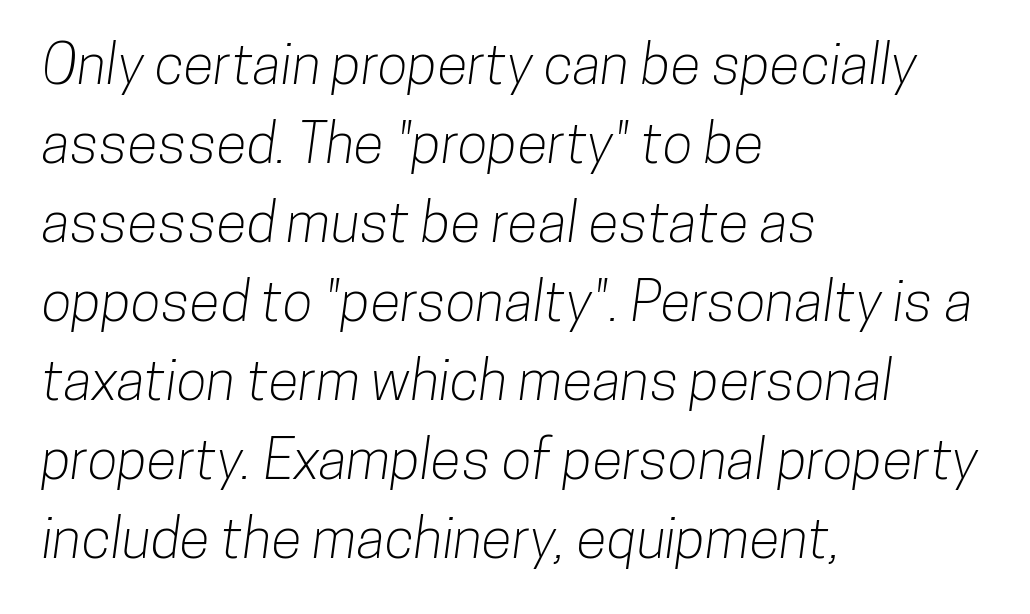
{"serif": "no", "width": "condensed", "stroke_contrast": "low", "x_height": "medium", "monospaced": "no", "underline": "no", "align": "left", "line_spacing": "normal", "line_spacing_ratio": 1.41, "letter_spacing": "normal", "letter_spacing_em": 0.0, "glyph_px": 56}
